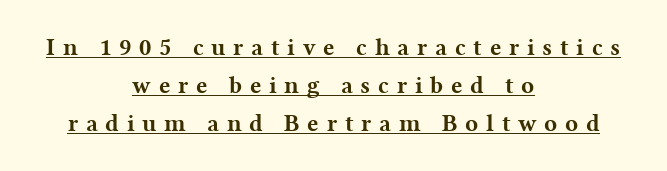
Is there any slant? The stems are plumb. The setting favours the middle, as headings and verse often do. The rendered words wear a rule along their underside. Vertical spacing — default. Glyph-to-glyph distance is far greater than everyday printed text.
